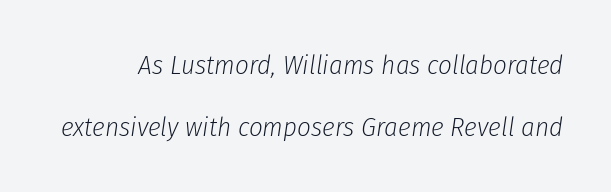
The image shows 27 px text type, italic (leaning right); set loose line spacing (2.28x), normal letter spacing, not underlined.
